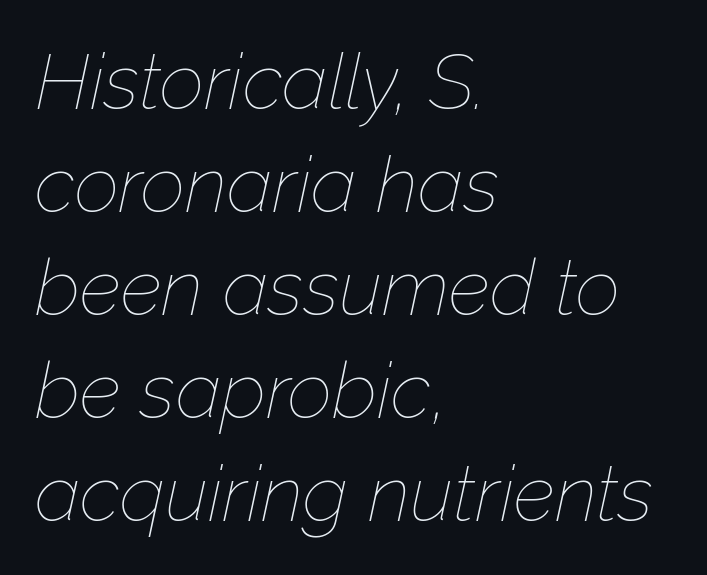
{"italic": "yes", "lean": "right", "slant_degrees": 12, "bold": "no", "weight": "thin", "width": "normal", "stroke_contrast": "low", "x_height": "medium", "monospaced": "no", "underline": "no", "align": "left", "line_spacing": "normal", "line_spacing_ratio": 1.32, "letter_spacing": "normal", "letter_spacing_em": 0.0, "glyph_px": 78}
